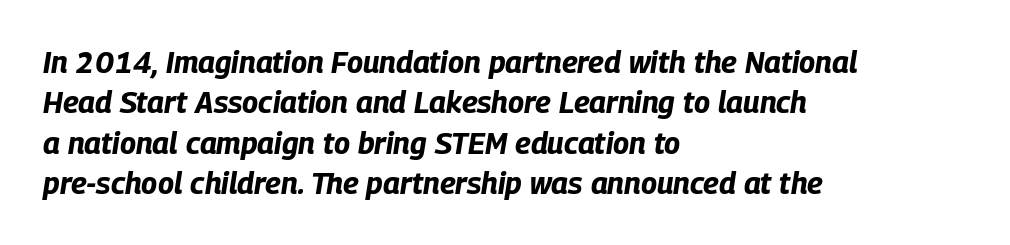
Compared with ordinary roman type, these characters are visibly tilted. Glance below the letters and you will spot only blank space. Strokes here are thick enough to call this a true bold. Leading matches the norm, producing a regular column. This rendering uses left alignment, leaving the right contour irregular.
